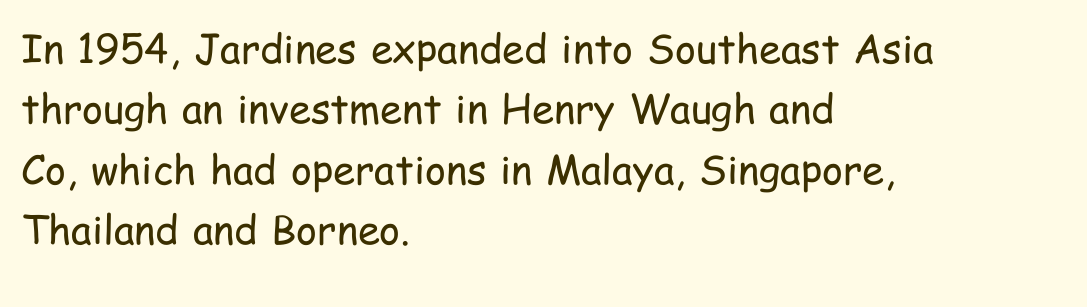
Q: Is the text bold? A: No.
Q: Is the text italic (slanted)? A: No, it is upright.
Q: Is the typeface a serif or a sans-serif typeface? A: Sans-serif.
Q: Is the text underlined? A: No.
Q: How is the paragraph aligned? A: Left-aligned.
Q: Is the spacing between letters normal or unusually wide? A: Normal.
Q: Is the spacing between lines tight, normal or loose? A: Normal.
Q: Width (condensed, normal, or wide)? A: Condensed.
Q: Stroke contrast? A: Low.
Q: x-height? A: Medium.
Q: Monospaced? A: No.
